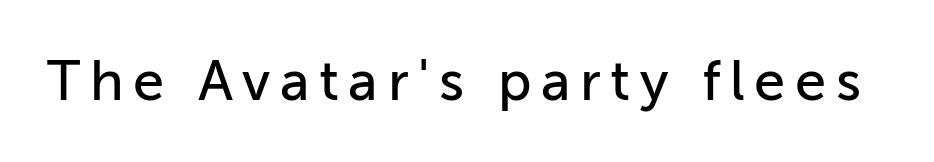
The image shows 56 px sans-serif type, upright; set not underlined; low stroke contrast and a medium x-height.
